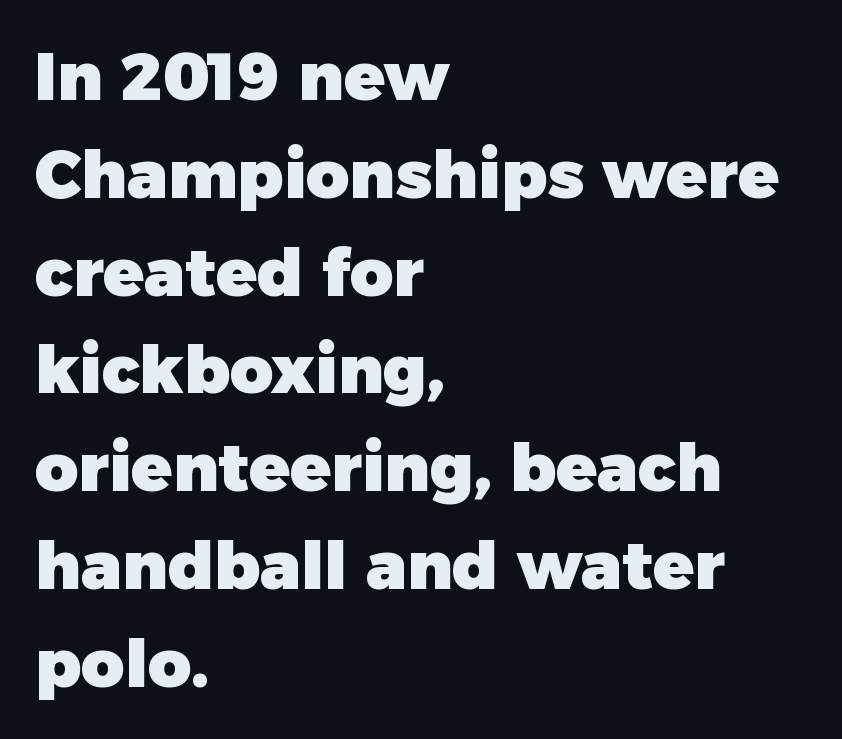
The image shows 67 px heavy sans-serif type, upright; set left-aligned, normal line spacing (1.46x), normal letter spacing, not underlined; low stroke contrast and a medium x-height.
